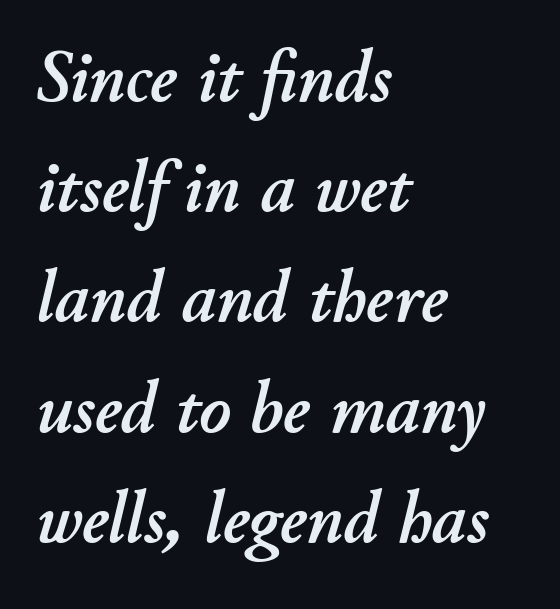
{"italic": "yes", "lean": "right", "slant_degrees": 11, "width": "normal", "stroke_contrast": "low", "x_height": "small", "monospaced": "no", "underline": "no", "align": "left", "line_spacing": "normal", "line_spacing_ratio": 1.47, "letter_spacing": "normal", "letter_spacing_em": 0.0, "glyph_px": 75}
